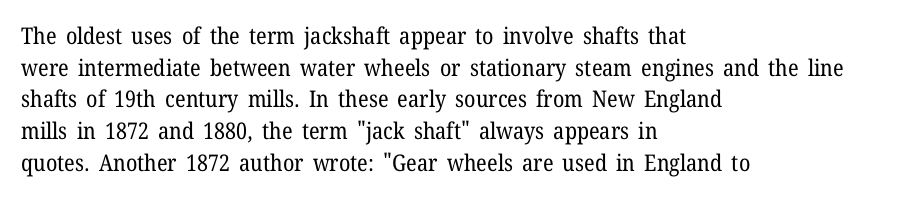
Q: Is the text bold? A: No.
Q: Is the text italic (slanted)? A: No, it is upright.
Q: Is the text underlined? A: No.
Q: How is the paragraph aligned? A: Left-aligned.
Q: Is the spacing between letters normal or unusually wide? A: Normal.
Q: Is the spacing between lines tight, normal or loose? A: Normal.
